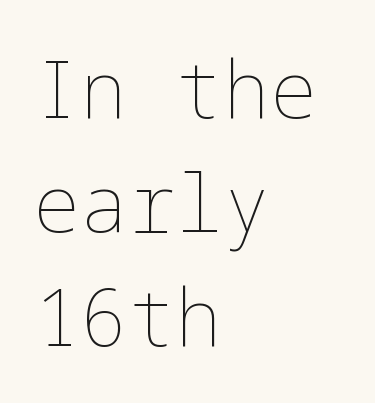
A roman cut, with each character standing at attention. No heavy texture on the line: the type isn't bold. A bare baseline throughout the passage. Regarding leading, the lines here are spaced in the standard way. The setting favours the left margin, as ordinary paragraphs usually do. Tracking value appears to be zero — textbook default spacing.
